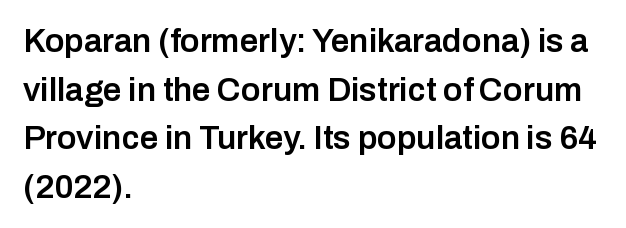
The image shows 33 px semibold sans-serif type, upright; set left-aligned, normal line spacing (1.47x), normal letter spacing, not underlined; low stroke contrast and a medium x-height.
